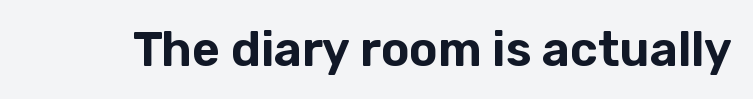
{"serif": "no", "italic": "no", "width": "normal", "stroke_contrast": "low", "x_height": "medium", "monospaced": "no", "underline": "no", "letter_spacing": "normal", "letter_spacing_em": 0.0, "glyph_px": 48}
